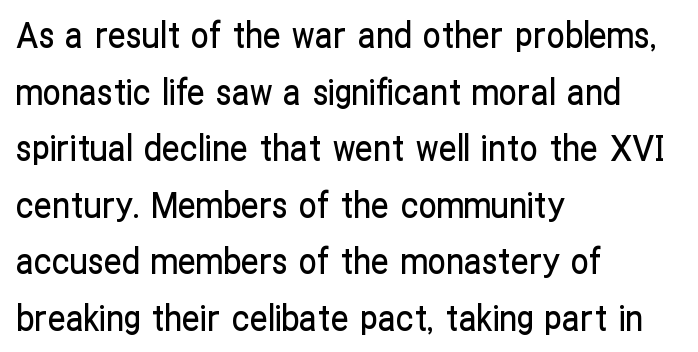
The image shows 36 px condensed sans-serif type, upright; set left-aligned, normal line spacing (1.57x), normal letter spacing, not underlined; low stroke contrast and a medium x-height.
